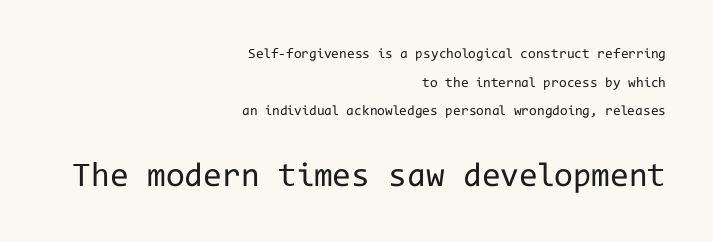
{"serif": "no", "italic": "no", "bold": "no", "weight": "regular", "width": "normal", "stroke_contrast": "low", "x_height": "medium", "monospaced": "yes", "underline": "no", "align": "right", "line_spacing": "loose", "line_spacing_ratio": 2.04, "letter_spacing": "normal", "letter_spacing_em": 0.0, "larger_block": "second", "size_ratio": 2.43, "glyph_px": 34}
